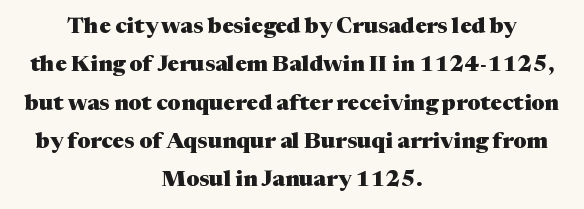
In terms of letterspacing, this is plain default setting. Is the block centered? Yes — each line is placed symmetrically about the middle. Every character sits straight up, as roman type does. Check under the words: just untouched page. Does the weight exceed regular? Yes, all the way to bold.
